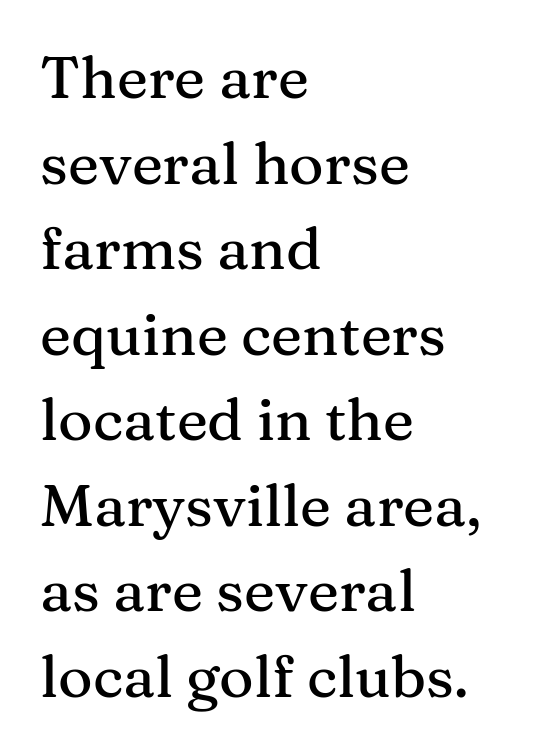
The compositor pushed each line to the left boundary. Nobody drew a line under any word here. Successive baselines arrive at the customary interval. The axis of the letterforms is exactly vertical. Is this a fixed-width face? No — the glyphs have proportional, varying widths. The designer went with a serif here, giving each stem small feet.
